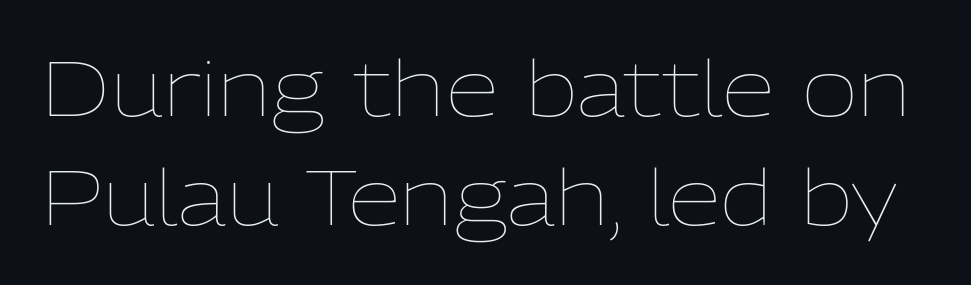
{"italic": "no", "bold": "no", "weight": "thin", "width": "normal", "stroke_contrast": "low", "x_height": "medium", "monospaced": "no", "underline": "no", "line_spacing": "normal", "line_spacing_ratio": 1.42, "letter_spacing": "normal", "letter_spacing_em": 0.0, "glyph_px": 77}
